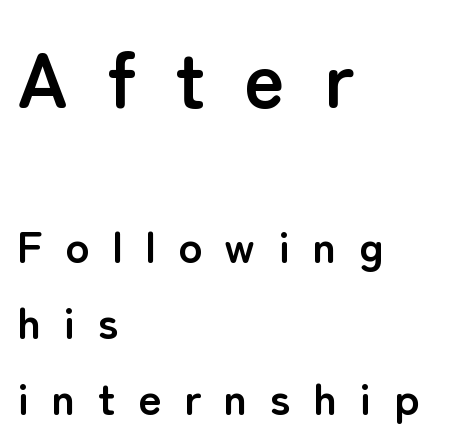
The image shows 78 px semibold sans-serif type, upright; set left-aligned, normal line spacing (1.68x), unusually wide letter spacing (+0.5 em), not underlined; the first (top) block is 1.73x larger; low stroke contrast and a medium x-height.
